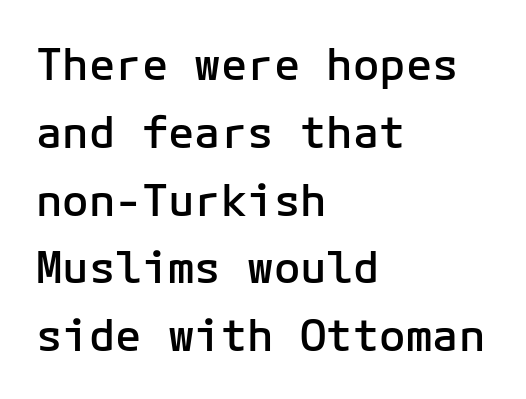
Is the type bold? Partly — it's a semibold, heavier than regular but not fully bold. Leftover space on each line is placed entirely after the last word. Standard letterfit; no display-style spreading of the glyphs. Every stem runs plumb, perpendicular to the baseline. Note the uniform advance width — an 'i' takes as much space as an 'm'. The glyphs in this specimen are sans serif.
